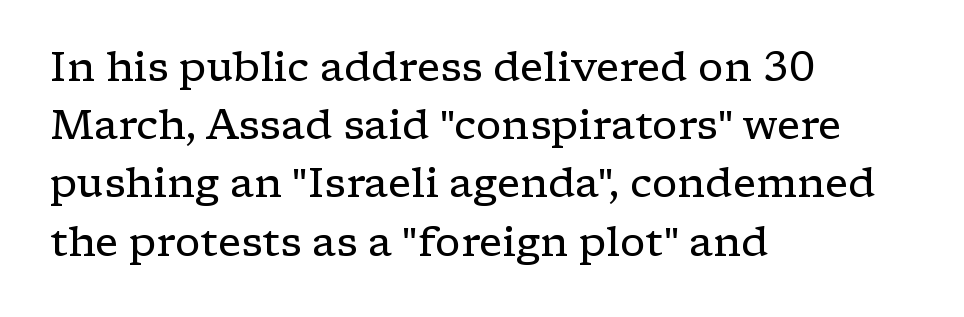
The image shows 41 px regular-weight, wide serif type, upright; set left-aligned, normal line spacing (1.42x), normal letter spacing, not underlined; low stroke contrast and a medium x-height.
